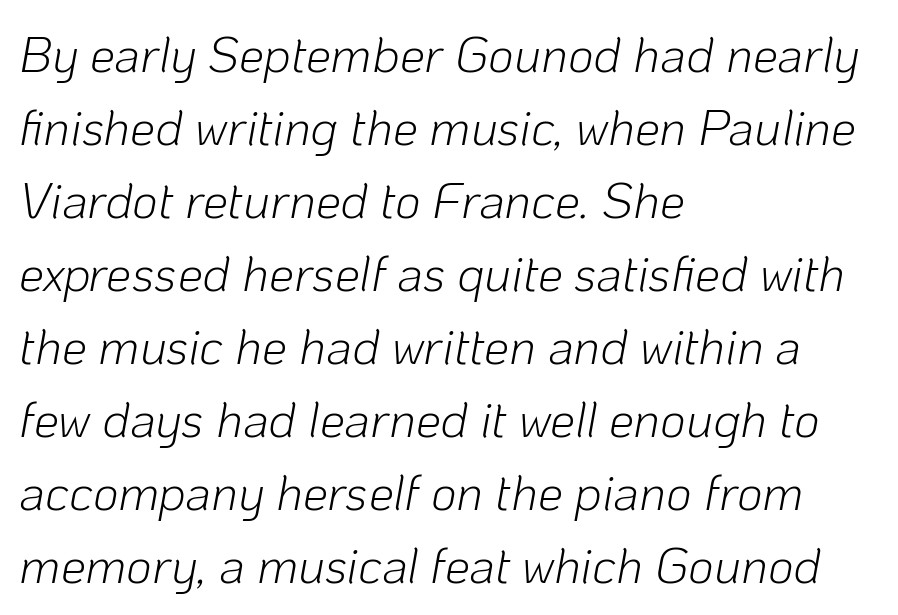
Q: Is the text bold? A: No.
Q: Is the text italic (slanted)? A: Yes, it leans right by about 10 degrees.
Q: Is the text underlined? A: No.
Q: How is the paragraph aligned? A: Left-aligned.
Q: Is the spacing between letters normal or unusually wide? A: Normal.
Q: Is the spacing between lines tight, normal or loose? A: Normal.
Q: Width (condensed, normal, or wide)? A: Normal.
Q: Stroke contrast? A: Low.
Q: x-height? A: Medium.
Q: Monospaced? A: No.
